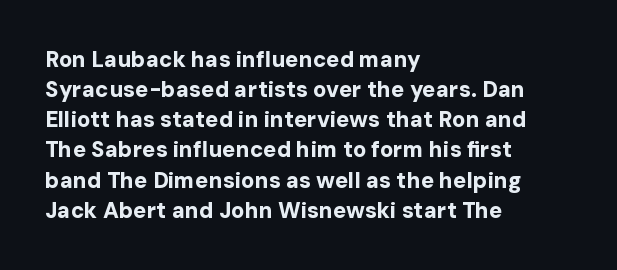
The paragraph shown leans on its left margin. This block has exactly the height ordinary leading produces. Italic: no, the glyphs are upright roman. The baseline area is clear.
